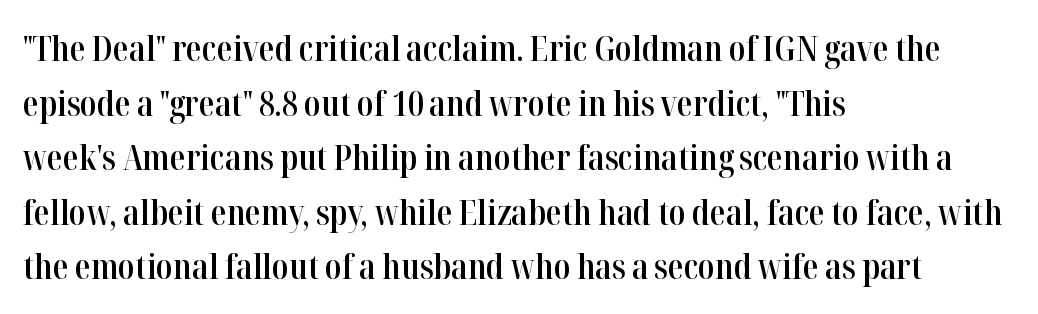
{"serif": "yes", "italic": "no", "bold": "semi", "weight": "semibold", "width": "condensed", "stroke_contrast": "high", "x_height": "medium", "monospaced": "no", "underline": "no", "align": "left", "line_spacing": "normal", "line_spacing_ratio": 1.56, "letter_spacing": "normal", "letter_spacing_em": 0.0, "glyph_px": 35}
